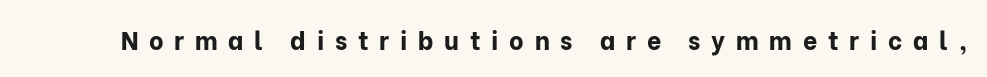
Q: Is the text bold? A: Yes.
Q: Is the text italic (slanted)? A: No, it is upright.
Q: Is the text underlined? A: No.
Q: Is the spacing between letters normal or unusually wide? A: Unusually wide.
